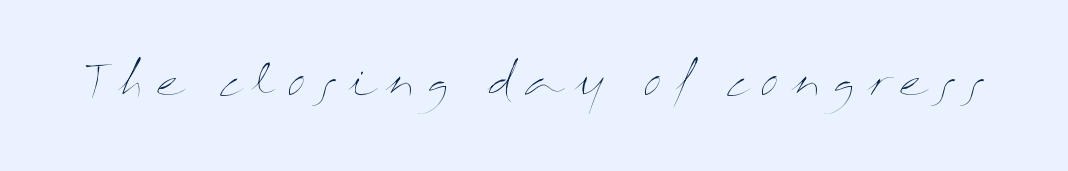
Bold? No — there's no thickening of the strokes. Display-style spreading of the glyphs; the letterfit is very open. Note the varied advance widths — an 'i' is clearly narrower than an 'm'.
